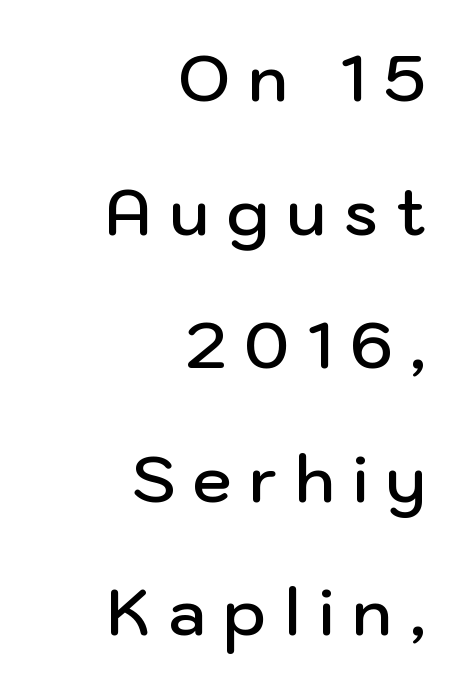
The image shows 63 px semibold sans-serif type, upright; set right-aligned, loose line spacing (2.12x), unusually wide letter spacing (+0.29 em), not underlined; low stroke contrast and a medium x-height.
